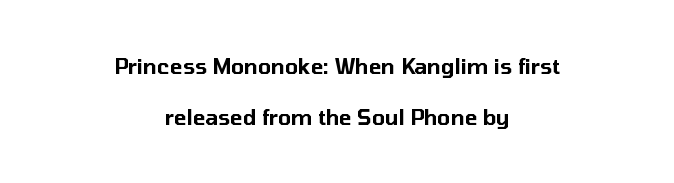
Q: Is the text italic (slanted)? A: No, it is upright.
Q: Is the text underlined? A: No.
Q: How is the paragraph aligned? A: Centered.
Q: Is the spacing between letters normal or unusually wide? A: Normal.
Q: Is the spacing between lines tight, normal or loose? A: Loose.
